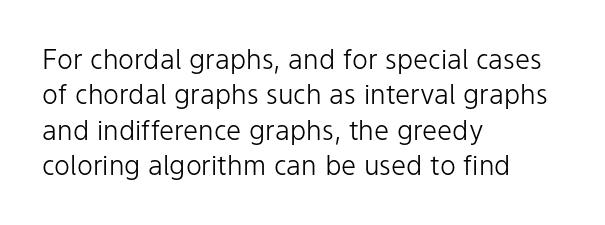
Line beginnings align vertically; line endings do not. The typography opts for an upright posture over an oblique one. Baseline-to-baseline distance is the conventional proportion of letter height. The characters are drawn with everyday or finer stroke widths. Here the glyphs are tracked normally, forming tight word shapes.
